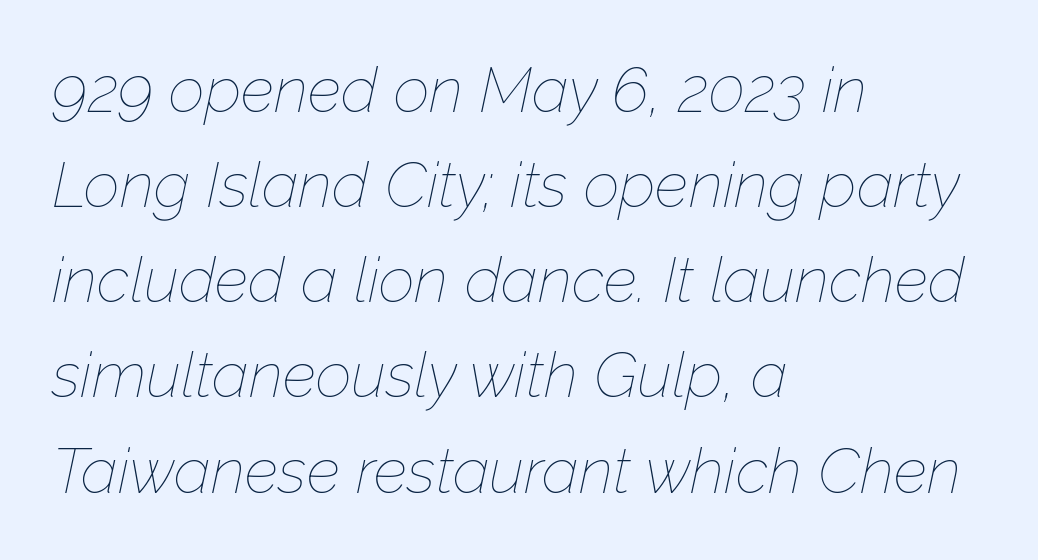
Glyph-to-glyph distance matches everyday printed text. Check the space under the baseline: it is left empty. The weight tops out at a normal text grade. One-word summary of the alignment: left. Varying glyph widths throughout — classic text-font behaviour.
